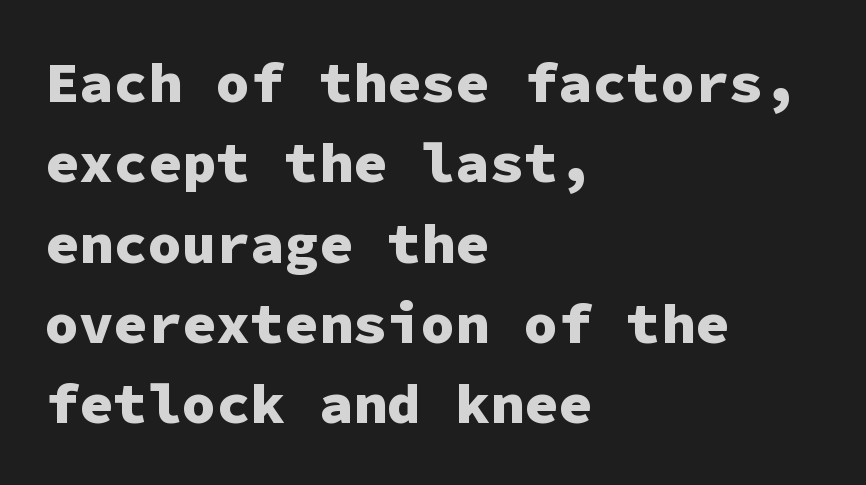
The image shows 57 px heavy sans-serif type, upright, monospaced; set left-aligned, normal line spacing (1.41x), normal letter spacing, not underlined; low stroke contrast and a medium x-height.
